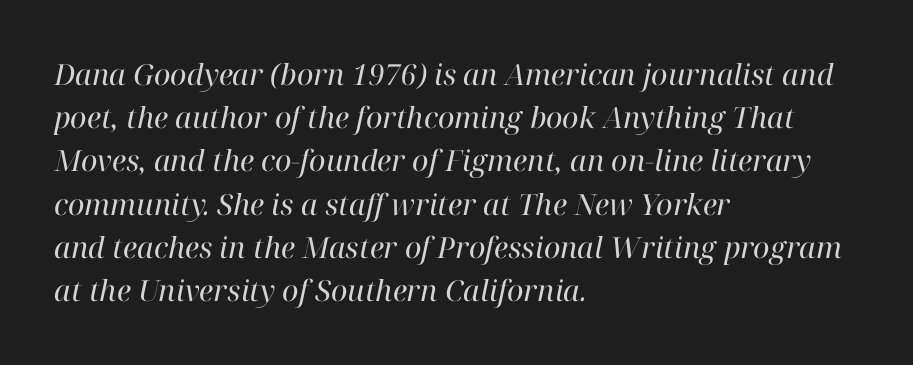
Q: Is the text bold? A: No.
Q: Is the text italic (slanted)? A: Yes, it leans right by about 12 degrees.
Q: Is the typeface a serif or a sans-serif typeface? A: Serif.
Q: Is the text underlined? A: No.
Q: How is the paragraph aligned? A: Left-aligned.
Q: Is the spacing between letters normal or unusually wide? A: Normal.
Q: Is the spacing between lines tight, normal or loose? A: Normal.
Q: Width (condensed, normal, or wide)? A: Normal.
Q: Stroke contrast? A: High.
Q: x-height? A: Medium.
Q: Monospaced? A: No.
